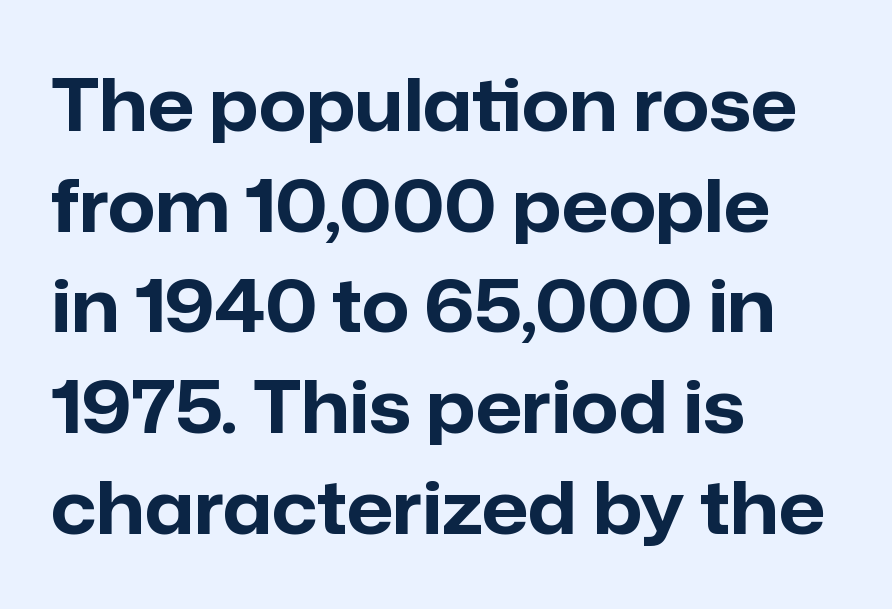
The image shows 73 px bold sans-serif type, upright; set left-aligned, normal line spacing (1.38x), normal letter spacing, not underlined; low stroke contrast and a medium x-height.
